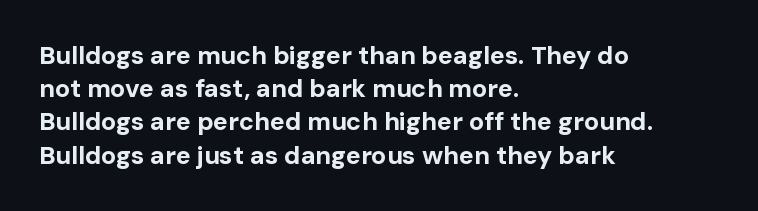
{"italic": "no", "bold": "yes", "underline": "no", "align": "left", "line_spacing": "normal", "line_spacing_ratio": 1.33, "letter_spacing": "normal", "letter_spacing_em": 0.0, "glyph_px": 25}
